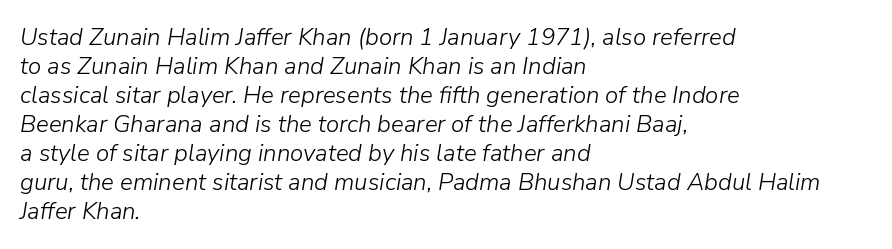
Caption: face not bold, strokes unweighted. Where is the straight margin? On the left. The font's italic variant was chosen for this text. Glance below the letters and you will spot only blank space. The rendering keeps characters at their native spacing.
